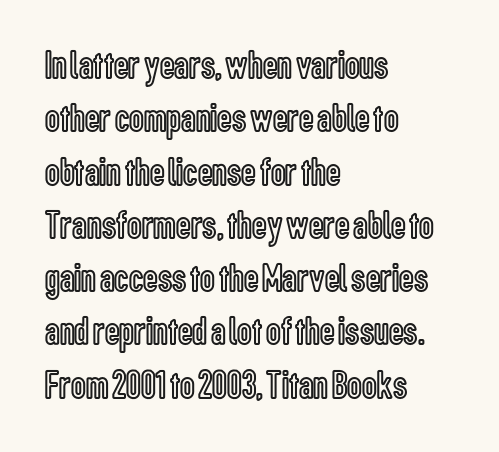
{"italic": "no", "width": "condensed", "x_height": "medium", "monospaced": "no", "underline": "no", "align": "left", "line_spacing": "normal", "line_spacing_ratio": 1.3, "letter_spacing": "normal", "letter_spacing_em": 0.0, "glyph_px": 41}
